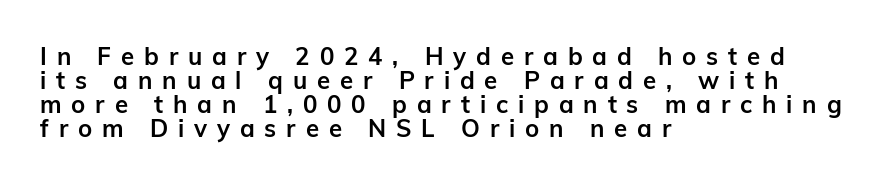
Q: Is the text bold? A: Yes.
Q: Is the text italic (slanted)? A: No, it is upright.
Q: Is the text underlined? A: No.
Q: How is the paragraph aligned? A: Left-aligned.
Q: Is the spacing between letters normal or unusually wide? A: Unusually wide.
Q: Is the spacing between lines tight, normal or loose? A: Tight.
